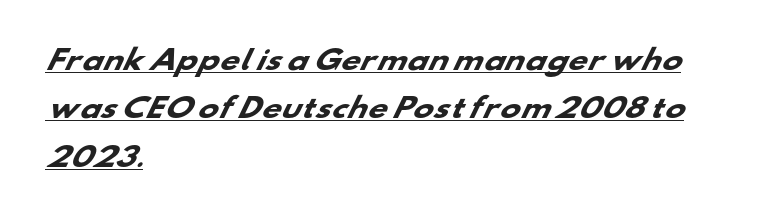
Thick stems and heavy bowls — unmistakably bold. Somebody hit Ctrl+U on this one — the words are underlined. Glyph-to-glyph distance matches everyday printed text. Horizontal alignment here is leftward, the default for most running prose.
